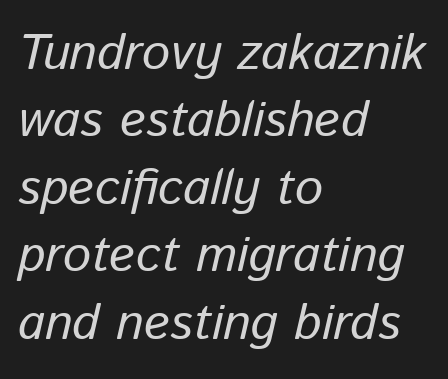
The image shows 50 px text type, italic (leaning right); set left-aligned, normal line spacing (1.35x), normal letter spacing, not underlined; low stroke contrast and a medium x-height.
